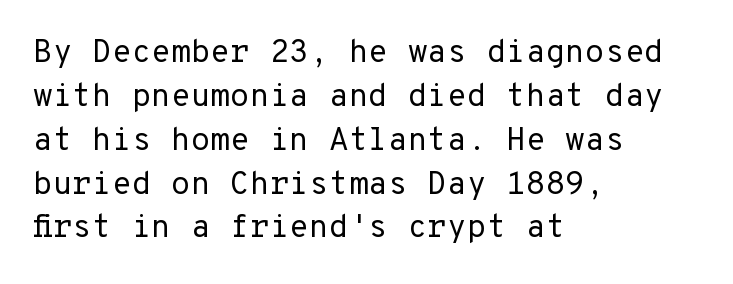
{"serif": "no", "italic": "no", "bold": "no", "weight": "regular", "width": "normal", "stroke_contrast": "low", "x_height": "medium", "underline": "no", "align": "left", "line_spacing": "normal", "line_spacing_ratio": 1.37, "letter_spacing": "normal", "letter_spacing_em": 0.0, "glyph_px": 32}
